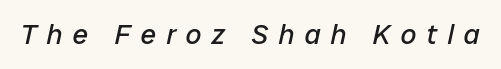
Q: Is the text bold? A: No.
Q: Is the text italic (slanted)? A: Yes, it leans right by about 12 degrees.
Q: Is the text underlined? A: No.
Q: Is the spacing between letters normal or unusually wide? A: Unusually wide.
Q: Width (condensed, normal, or wide)? A: Normal.
Q: Stroke contrast? A: Low.
Q: x-height? A: Medium.
Q: Monospaced? A: No.
